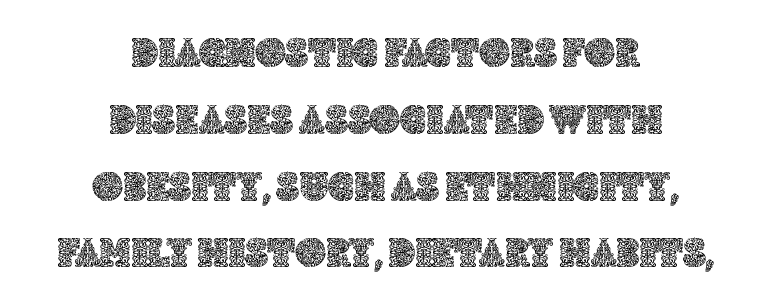
Q: Is the text italic (slanted)? A: No, it is upright.
Q: Is the text underlined? A: No.
Q: How is the paragraph aligned? A: Centered.
Q: Is the spacing between letters normal or unusually wide? A: Normal.
Q: Is the spacing between lines tight, normal or loose? A: Normal.
Q: Width (condensed, normal, or wide)? A: Normal.
Q: x-height? A: Large.
Q: Monospaced? A: No.
